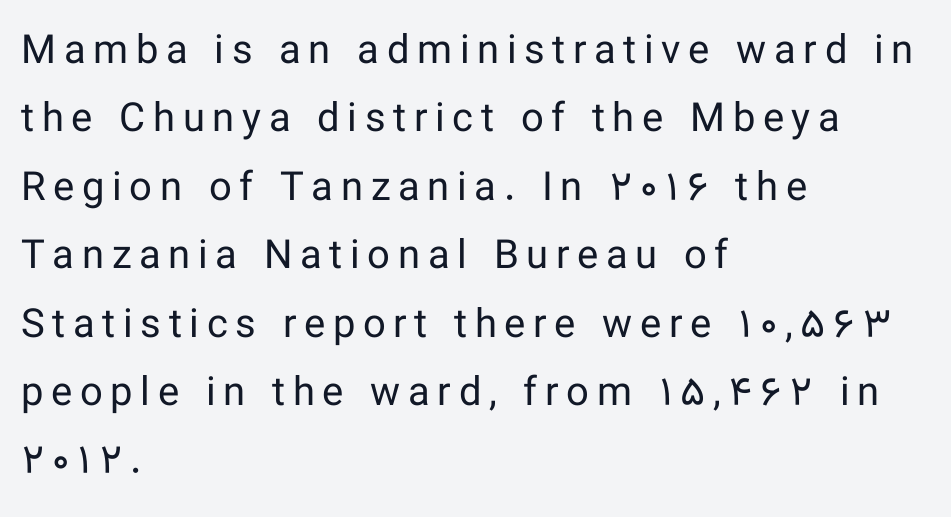
Is this a heavy cut? Hardly; it is regular or lighter. These lines are set flush left with a ragged right edge. Observe the absence of serifs on each vertical stroke in this sample. Proportional: the letters do not fall into vertical columns. Lines of text with bare space underneath. Quick note: not italic, upright.
